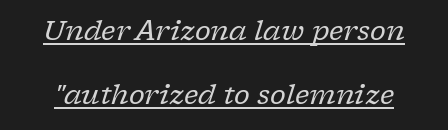
Leading: increased. Compared with a typical body face, this is equally light or lighter still. A typesetter would mark this as italic. Characters follow at the spacing the type designer built in. Has an underline been added? It has.
